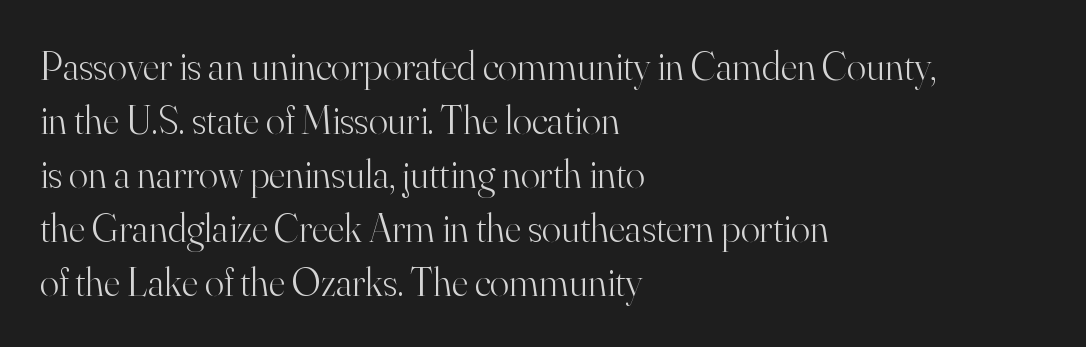
Q: Is the text bold? A: No.
Q: Is the text italic (slanted)? A: No, it is upright.
Q: Is the typeface a serif or a sans-serif typeface? A: Serif.
Q: Is the text underlined? A: No.
Q: How is the paragraph aligned? A: Left-aligned.
Q: Is the spacing between letters normal or unusually wide? A: Normal.
Q: Is the spacing between lines tight, normal or loose? A: Normal.
Q: Width (condensed, normal, or wide)? A: Normal.
Q: Stroke contrast? A: High.
Q: x-height? A: Small.
Q: Monospaced? A: No.
